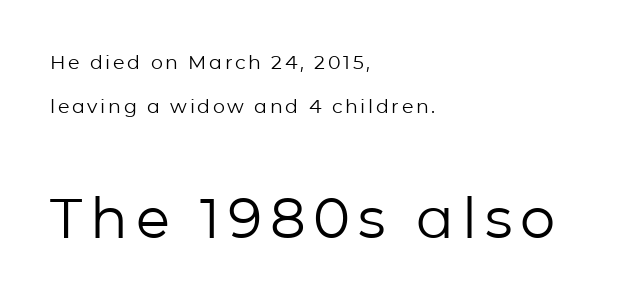
{"serif": "no", "italic": "no", "bold": "no", "weight": "regular", "width": "normal", "stroke_contrast": "low", "x_height": "medium", "monospaced": "no", "underline": "no", "align": "left", "line_spacing": "loose", "line_spacing_ratio": 2.32, "larger_block": "second", "size_ratio": 2.95, "glyph_px": 56}
